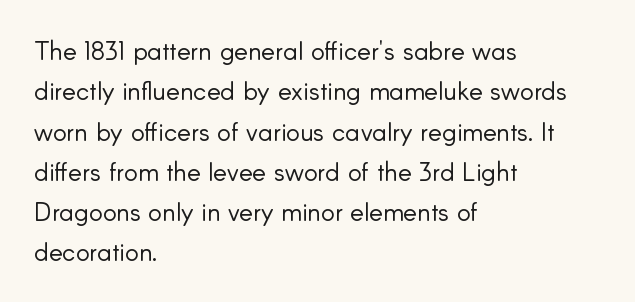
The image shows 26 px text type, upright; set left-aligned, normal line spacing (1.55x), normal letter spacing, not underlined.
